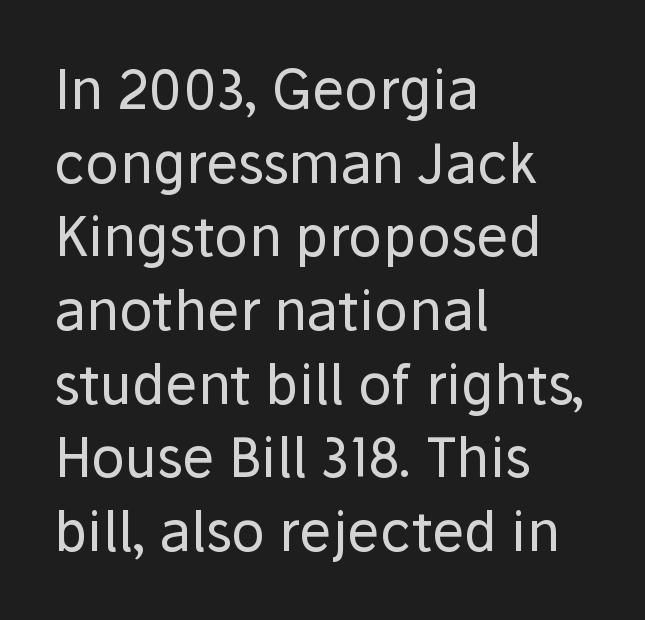
Q: Is the text bold? A: No.
Q: Is the text italic (slanted)? A: No, it is upright.
Q: Is the typeface a serif or a sans-serif typeface? A: Sans-serif.
Q: Is the text underlined? A: No.
Q: How is the paragraph aligned? A: Left-aligned.
Q: Is the spacing between letters normal or unusually wide? A: Normal.
Q: Is the spacing between lines tight, normal or loose? A: Normal.
Q: Width (condensed, normal, or wide)? A: Normal.
Q: Stroke contrast? A: Low.
Q: x-height? A: Medium.
Q: Monospaced? A: No.
